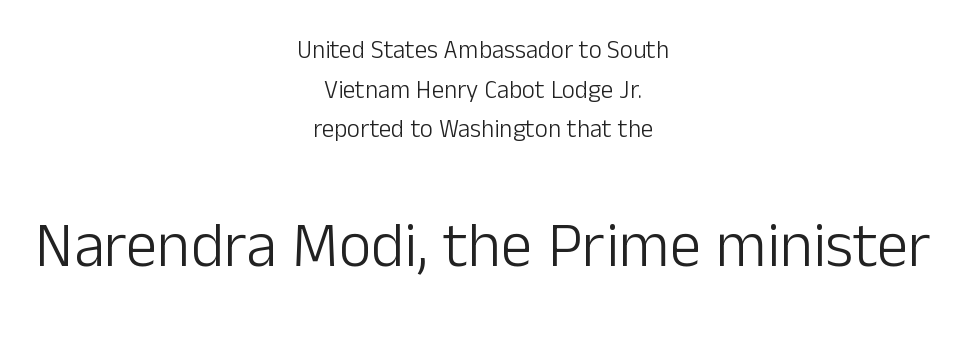
The type sits square on the baseline with zero lean. Regarding serifs, this sample does without them. You could not count columns in this text — the font is proportionally spaced. Which chunk is bigger? The second one — the bottom block dwarfs the top. Unmarked baselines from the first word to the last.
